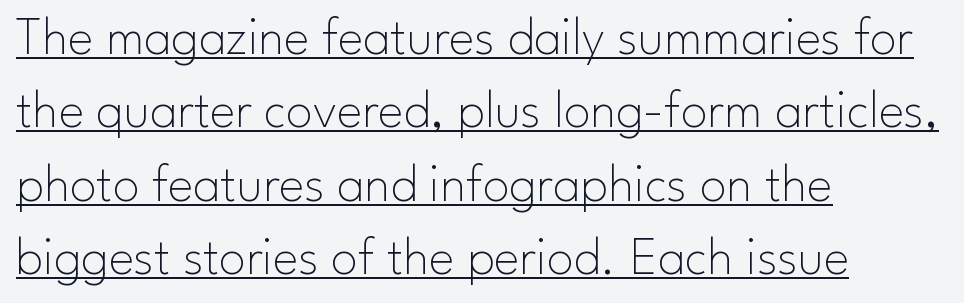
Q: Is the text bold? A: No.
Q: Is the text italic (slanted)? A: No, it is upright.
Q: Is the typeface a serif or a sans-serif typeface? A: Sans-serif.
Q: Is the text underlined? A: Yes.
Q: How is the paragraph aligned? A: Left-aligned.
Q: Is the spacing between letters normal or unusually wide? A: Normal.
Q: Is the spacing between lines tight, normal or loose? A: Normal.
Q: Width (condensed, normal, or wide)? A: Normal.
Q: Stroke contrast? A: Low.
Q: x-height? A: Small.
Q: Monospaced? A: No.
